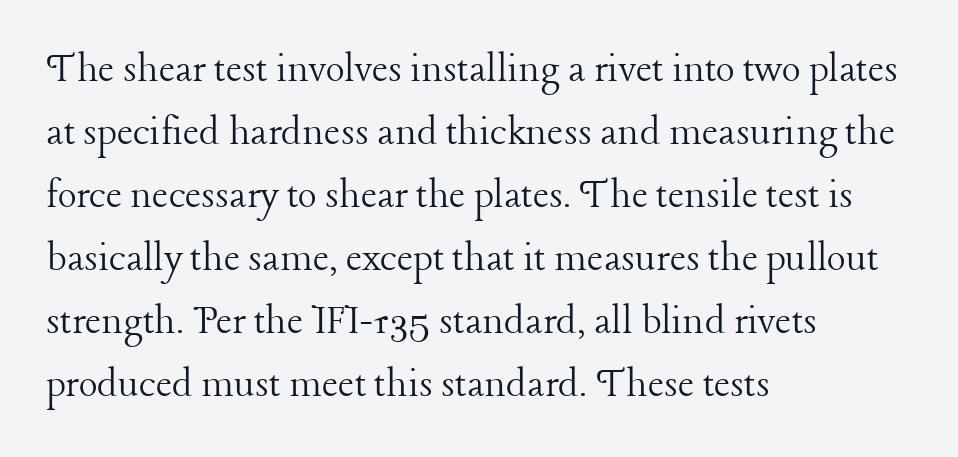
{"serif": "yes", "italic": "no", "bold": "no", "weight": "light", "width": "normal", "stroke_contrast": "low", "x_height": "medium", "monospaced": "no", "underline": "no", "align": "left", "line_spacing": "normal", "line_spacing_ratio": 1.43, "letter_spacing": "normal", "letter_spacing_em": 0.0, "glyph_px": 44}
